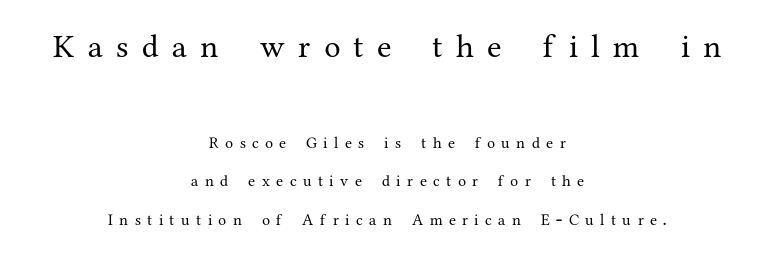
{"serif": "yes", "italic": "no", "bold": "no", "weight": "regular", "width": "normal", "stroke_contrast": "medium", "x_height": "medium", "monospaced": "no", "underline": "no", "align": "center", "line_spacing": "loose", "line_spacing_ratio": 2.43, "letter_spacing": "wide", "letter_spacing_em": 0.4, "larger_block": "first", "size_ratio": 2.06, "glyph_px": 33}
